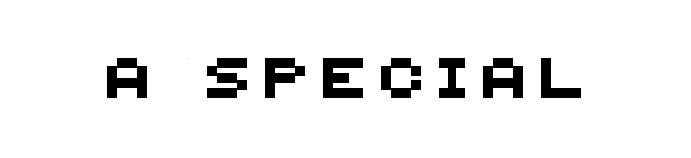
{"serif": "no", "width": "normal", "stroke_contrast": "medium", "x_height": "large", "monospaced": "no", "underline": "no", "letter_spacing": "wide", "letter_spacing_em": 0.38, "glyph_px": 40}
